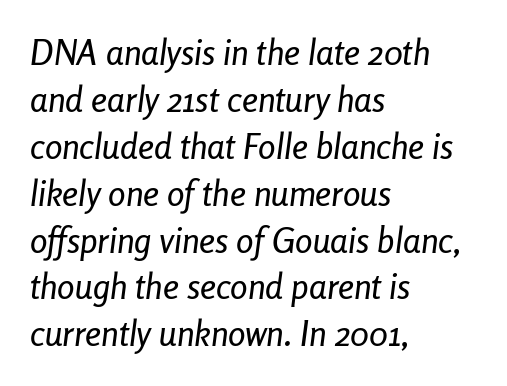
The image shows 35 px condensed type, italic (leaning right); set left-aligned, normal line spacing (1.34x), normal letter spacing, not underlined; low stroke contrast and a medium x-height.
